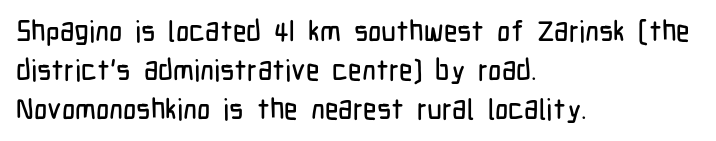
{"serif": "no", "italic": "no", "width": "condensed", "stroke_contrast": "low", "x_height": "medium", "monospaced": "no", "underline": "no", "align": "left", "line_spacing": "normal", "line_spacing_ratio": 1.35, "letter_spacing": "normal", "letter_spacing_em": 0.0, "glyph_px": 29}
